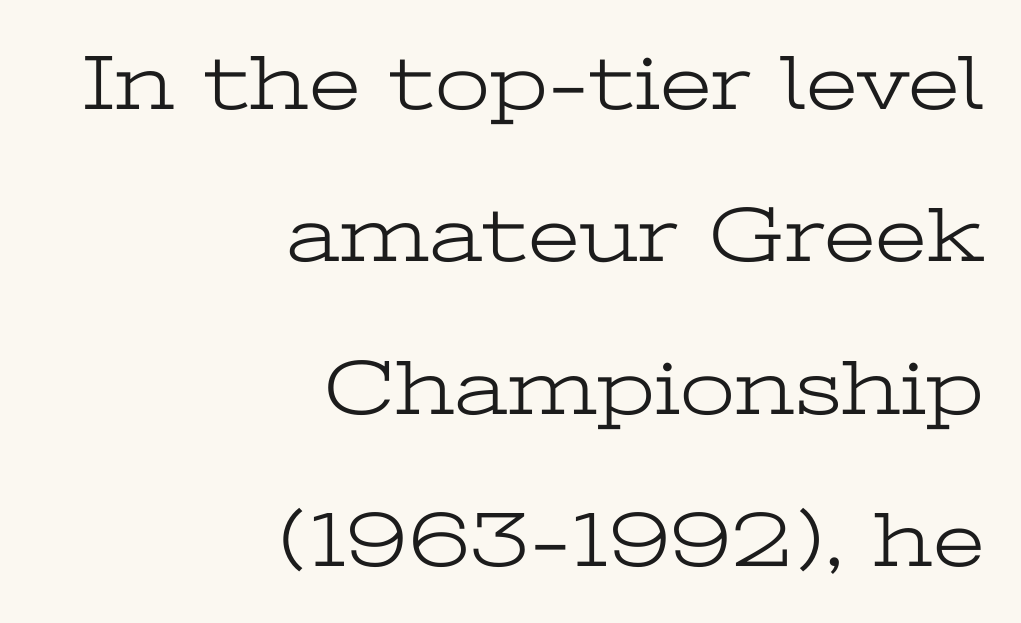
Q: Is the text bold? A: No.
Q: Is the text italic (slanted)? A: No, it is upright.
Q: Is the typeface a serif or a sans-serif typeface? A: Serif.
Q: Is the text underlined? A: No.
Q: How is the paragraph aligned? A: Right-aligned.
Q: Is the spacing between letters normal or unusually wide? A: Normal.
Q: Is the spacing between lines tight, normal or loose? A: Loose.
Q: Width (condensed, normal, or wide)? A: Wide.
Q: Stroke contrast? A: Low.
Q: x-height? A: Medium.
Q: Monospaced? A: No.
